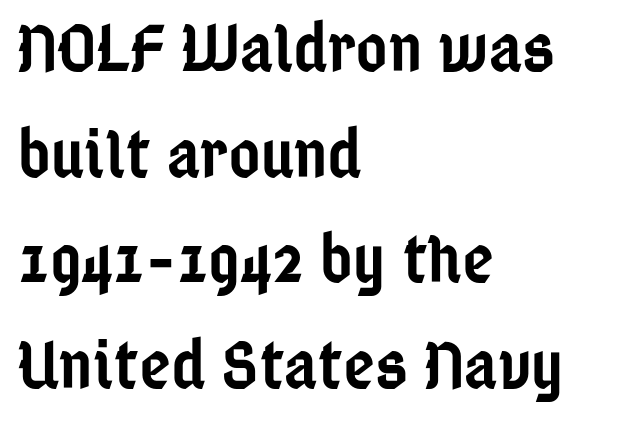
The passage shown is typeset with a sans-serif family. Character widths vary here, with narrow letters taking less room than wide ones. The letters stand upright; this is a roman face. Look at the stroke-to-counter ratio: somewhat heavy, a semibold.
